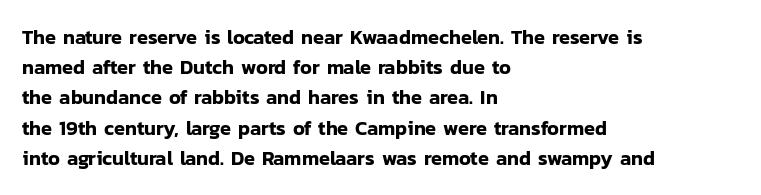
The image shows 20 px text type, upright; set left-aligned, normal line spacing (1.51x), normal letter spacing, not underlined.
